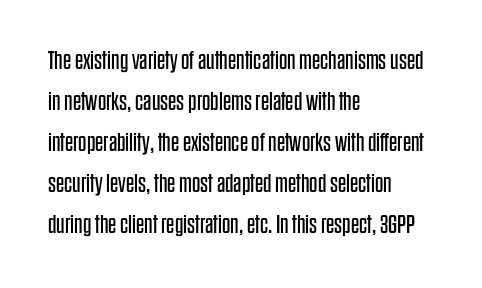
The image shows 26 px text type, upright; set left-aligned, normal line spacing (1.58x), normal letter spacing, not underlined.
